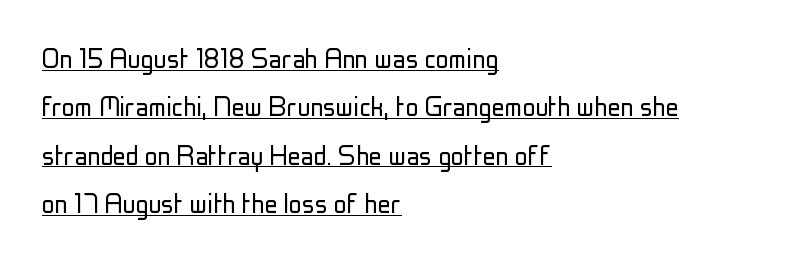
Q: Is the text bold? A: No.
Q: Is the text italic (slanted)? A: No, it is upright.
Q: Is the typeface a serif or a sans-serif typeface? A: Sans-serif.
Q: Is the text underlined? A: Yes.
Q: How is the paragraph aligned? A: Left-aligned.
Q: Is the spacing between letters normal or unusually wide? A: Normal.
Q: Is the spacing between lines tight, normal or loose? A: Normal.
Q: Width (condensed, normal, or wide)? A: Condensed.
Q: Stroke contrast? A: Low.
Q: x-height? A: Medium.
Q: Monospaced? A: No.
